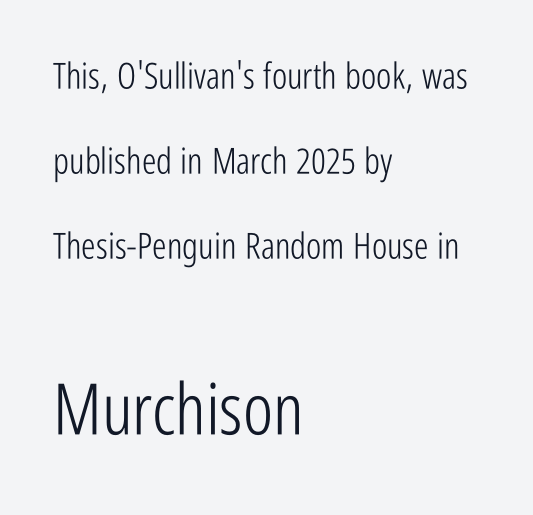
{"serif": "no", "italic": "no", "bold": "no", "weight": "light", "width": "condensed", "stroke_contrast": "low", "x_height": "medium", "monospaced": "no", "underline": "no", "align": "left", "line_spacing": "loose", "line_spacing_ratio": 2.36, "letter_spacing": "normal", "letter_spacing_em": 0.0, "larger_block": "second", "size_ratio": 1.97, "glyph_px": 71}
